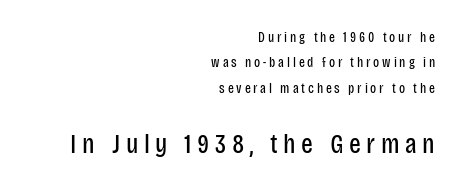
{"serif": "no", "italic": "no", "bold": "no", "weight": "regular", "width": "condensed", "stroke_contrast": "low", "x_height": "large", "monospaced": "no", "underline": "no", "align": "right", "line_spacing_ratio": 1.81, "letter_spacing": "wide", "letter_spacing_em": 0.2, "larger_block": "second", "size_ratio": 2.0, "glyph_px": 28}
